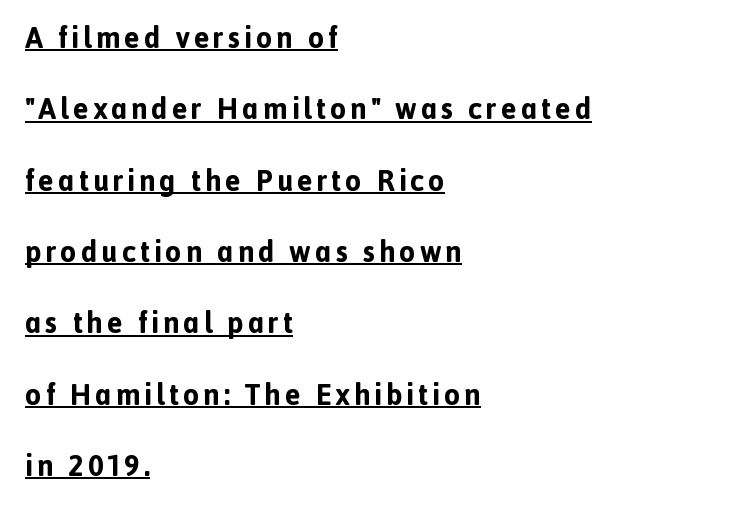
Q: Is the text bold? A: Yes.
Q: Is the text italic (slanted)? A: No, it is upright.
Q: Is the typeface a serif or a sans-serif typeface? A: Sans-serif.
Q: Is the text underlined? A: Yes.
Q: How is the paragraph aligned? A: Left-aligned.
Q: Is the spacing between lines tight, normal or loose? A: Loose.
Q: Width (condensed, normal, or wide)? A: Normal.
Q: x-height? A: Medium.
Q: Monospaced? A: No.
